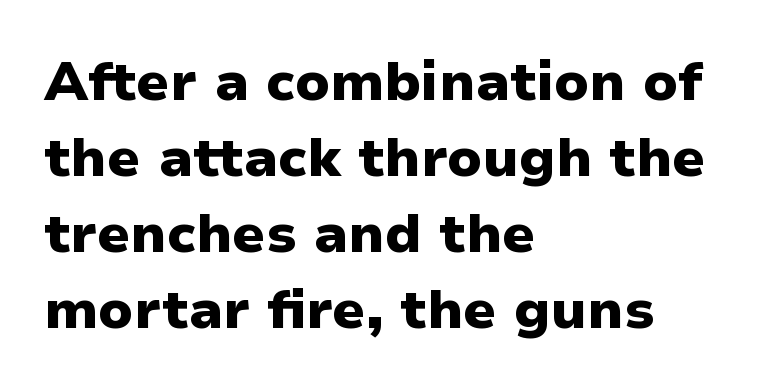
The image shows 55 px heavy sans-serif type, upright; set left-aligned, normal line spacing (1.38x), normal letter spacing, not underlined; low stroke contrast and a medium x-height.
